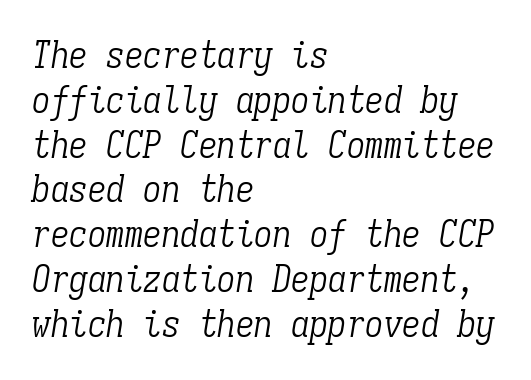
Q: Is the text bold? A: No.
Q: Is the text italic (slanted)? A: Yes, it leans right by about 9 degrees.
Q: Is the typeface a serif or a sans-serif typeface? A: Serif.
Q: Is the text underlined? A: No.
Q: How is the paragraph aligned? A: Left-aligned.
Q: Is the spacing between letters normal or unusually wide? A: Normal.
Q: Width (condensed, normal, or wide)? A: Condensed.
Q: Stroke contrast? A: Low.
Q: x-height? A: Medium.
Q: Monospaced? A: Yes.
